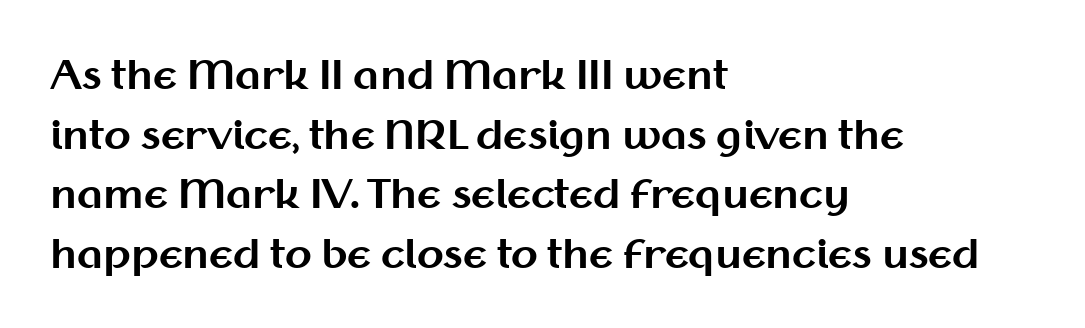
Q: Is the text bold? A: Yes.
Q: Is the text italic (slanted)? A: No, it is upright.
Q: Is the typeface a serif or a sans-serif typeface? A: Sans-serif.
Q: Is the text underlined? A: No.
Q: How is the paragraph aligned? A: Left-aligned.
Q: Is the spacing between letters normal or unusually wide? A: Normal.
Q: Is the spacing between lines tight, normal or loose? A: Normal.
Q: Width (condensed, normal, or wide)? A: Normal.
Q: Stroke contrast? A: Medium.
Q: x-height? A: Medium.
Q: Monospaced? A: No.
